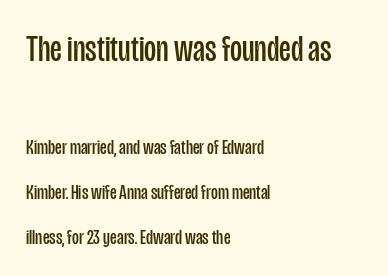
The image shows 37 px regular-weight, condensed sans-serif type, upright; set left-aligned, loose line spacing (2.13x), normal letter spacing, not underlined; the first (top) block is 1.76x larger; low stroke contrast and a large x-height.
